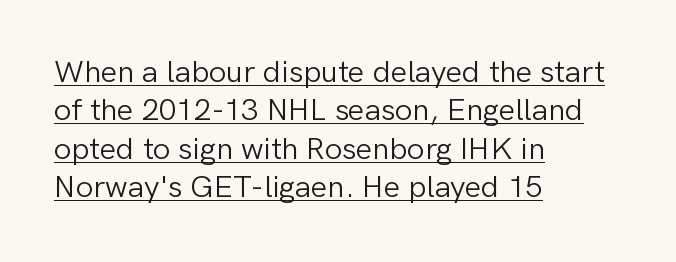
Q: Is the text bold? A: No.
Q: Is the text italic (slanted)? A: No, it is upright.
Q: Is the typeface a serif or a sans-serif typeface? A: Sans-serif.
Q: Is the text underlined? A: Yes.
Q: How is the paragraph aligned? A: Left-aligned.
Q: Is the spacing between letters normal or unusually wide? A: Normal.
Q: Width (condensed, normal, or wide)? A: Normal.
Q: Stroke contrast? A: Low.
Q: x-height? A: Medium.
Q: Monospaced? A: No.
